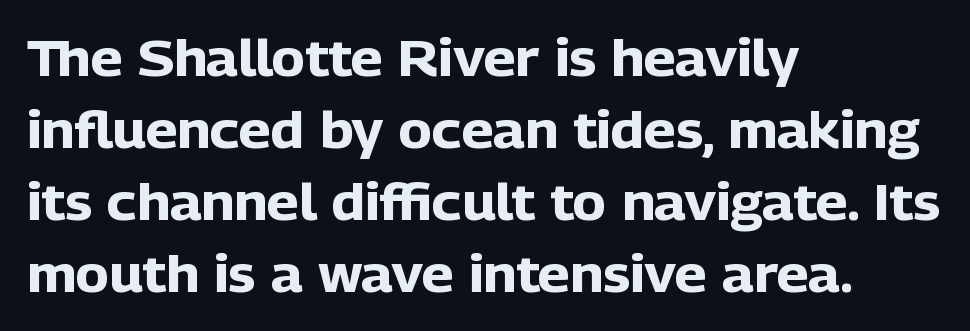
The image shows 50 px heavy sans-serif type, upright; set left-aligned, normal line spacing (1.44x), normal letter spacing, not underlined; low stroke contrast and a medium x-height.
